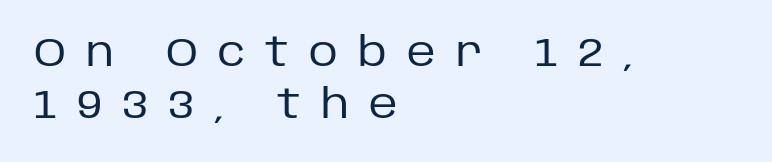
{"serif": "no", "italic": "no", "bold": "no", "weight": "regular", "width": "normal", "stroke_contrast": "low", "x_height": "large", "monospaced": "no", "underline": "no", "align": "left", "line_spacing": "normal", "line_spacing_ratio": 1.29, "letter_spacing": "wide", "letter_spacing_em": 0.5, "glyph_px": 40}
